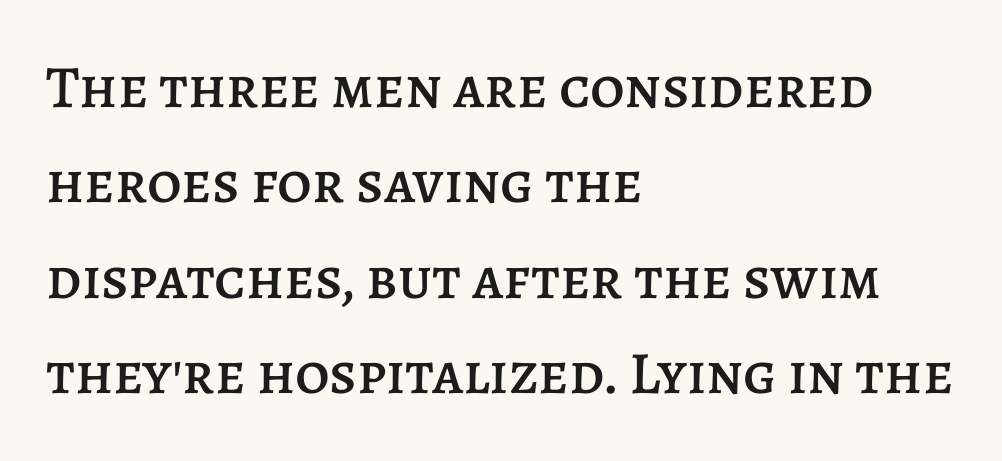
{"italic": "no", "width": "normal", "stroke_contrast": "low", "x_height": "large", "monospaced": "no", "underline": "no", "align": "left", "line_spacing": "normal", "line_spacing_ratio": 1.59, "letter_spacing": "normal", "letter_spacing_em": 0.0, "glyph_px": 60}
